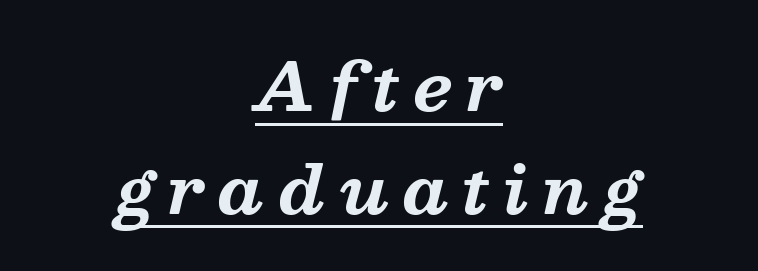
The image shows 65 px bold serif type, italic (leaning right); set centered, normal line spacing (1.58x), unusually wide letter spacing (+0.21 em), underlined; medium stroke contrast and a medium x-height.
